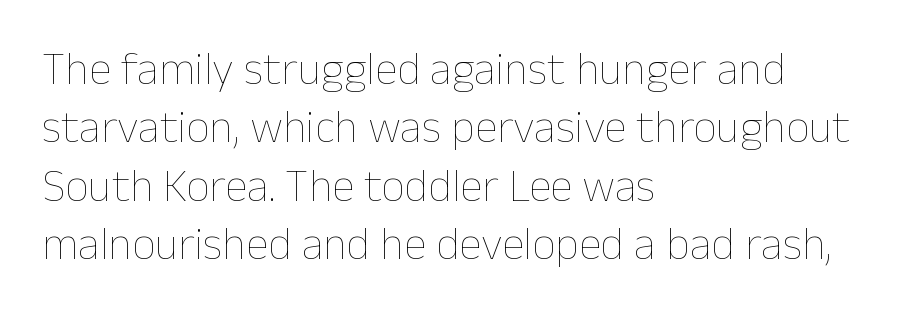
The image shows 46 px thin type, upright; set left-aligned, normal line spacing (1.27x), normal letter spacing, not underlined; low stroke contrast and a medium x-height.
